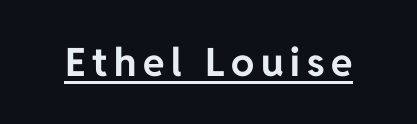
The image shows 39 px bold sans-serif type, upright; set underlined; low stroke contrast and a medium x-height.
